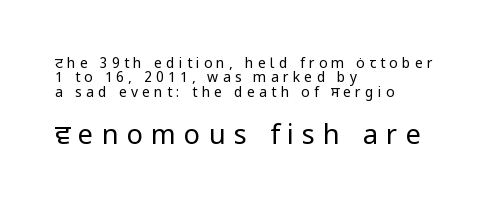
{"italic": "no", "bold": "no", "underline": "no", "align": "left", "line_spacing": "tight", "line_spacing_ratio": 1.02, "letter_spacing": "wide", "letter_spacing_em": 0.3, "larger_block": "second", "size_ratio": 1.93, "glyph_px": 27}
